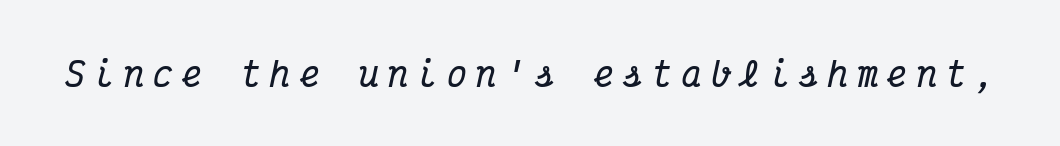
{"serif": "yes", "italic": "yes", "lean": "right", "slant_degrees": 12, "bold": "yes", "weight": "bold", "width": "condensed", "stroke_contrast": "medium", "x_height": "medium", "monospaced": "yes", "underline": "no", "letter_spacing": "wide", "letter_spacing_em": 0.29, "glyph_px": 33}
